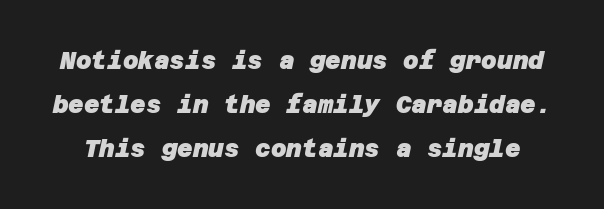
The image shows 24 px bold type; set line spacing 1.83x, normal letter spacing, not underlined.
